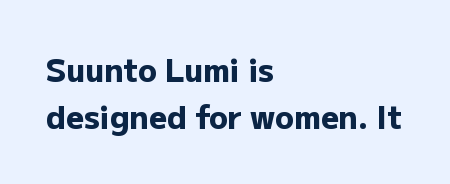
The image shows 31 px heavy sans-serif type, upright; set left-aligned, normal line spacing (1.51x), normal letter spacing, not underlined; low stroke contrast and a medium x-height.
